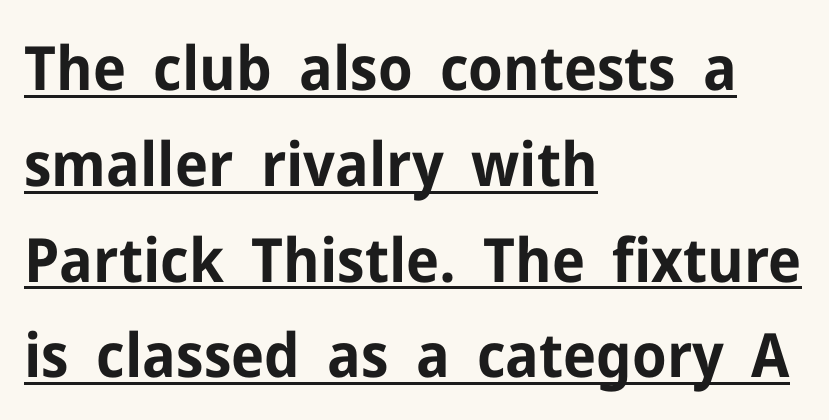
The image shows 61 px bold sans-serif type, upright; set left-aligned, normal line spacing (1.57x), normal letter spacing, underlined; low stroke contrast and a medium x-height.
